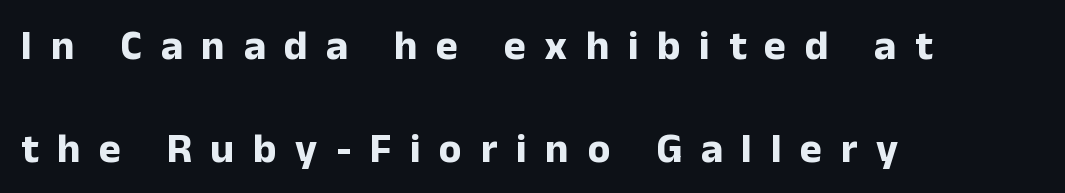
The image shows 42 px bold sans-serif type, upright; set left-aligned, loose line spacing (2.46x), unusually wide letter spacing (+0.44 em), not underlined; low stroke contrast and a medium x-height.
